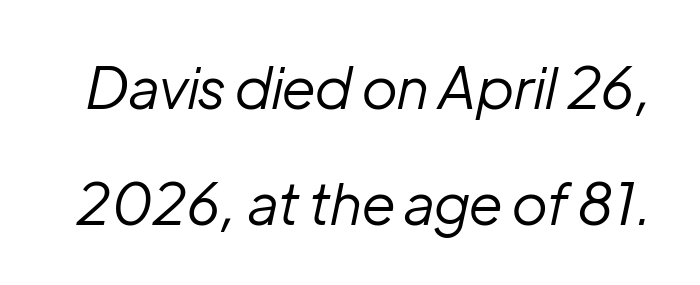
{"italic": "yes", "lean": "right", "slant_degrees": 12, "bold": "no", "weight": "regular", "width": "normal", "stroke_contrast": "low", "x_height": "medium", "monospaced": "no", "underline": "no", "line_spacing": "loose", "line_spacing_ratio": 2.03, "letter_spacing": "normal", "letter_spacing_em": 0.0, "glyph_px": 57}
